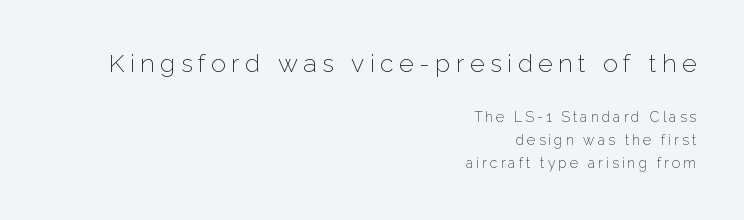
{"italic": "no", "bold": "no", "underline": "no", "align": "right", "line_spacing": "normal", "line_spacing_ratio": 1.62, "letter_spacing": "wide", "letter_spacing_em": 0.22, "larger_block": "first", "size_ratio": 1.79, "glyph_px": 25}
